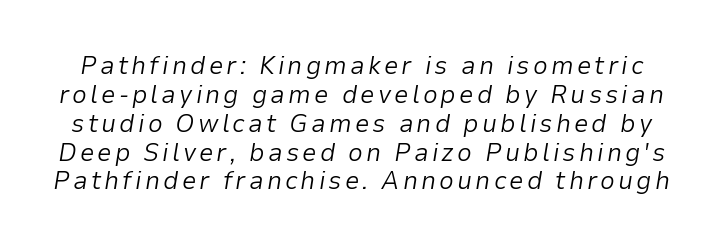
Q: Is the text bold? A: No.
Q: Is the text italic (slanted)? A: Yes, it leans right by about 9 degrees.
Q: Is the text underlined? A: No.
Q: Is the spacing between lines tight, normal or loose? A: Tight.
